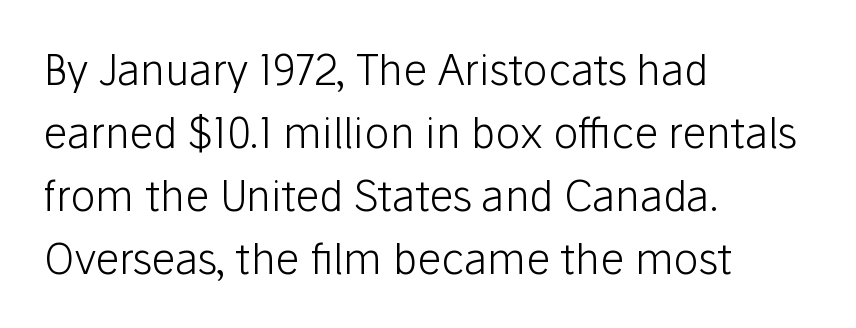
Teacher's note: observe the even left margin — that is flush-left alignment. This block has exactly the height ordinary leading produces. Serif or sans? Sans — the stroke terminals are bare. This is not heavy type; no bold has been used. Spacing between characters is what you'd get straight out of the box. These lines were composed using upright roman letters.
